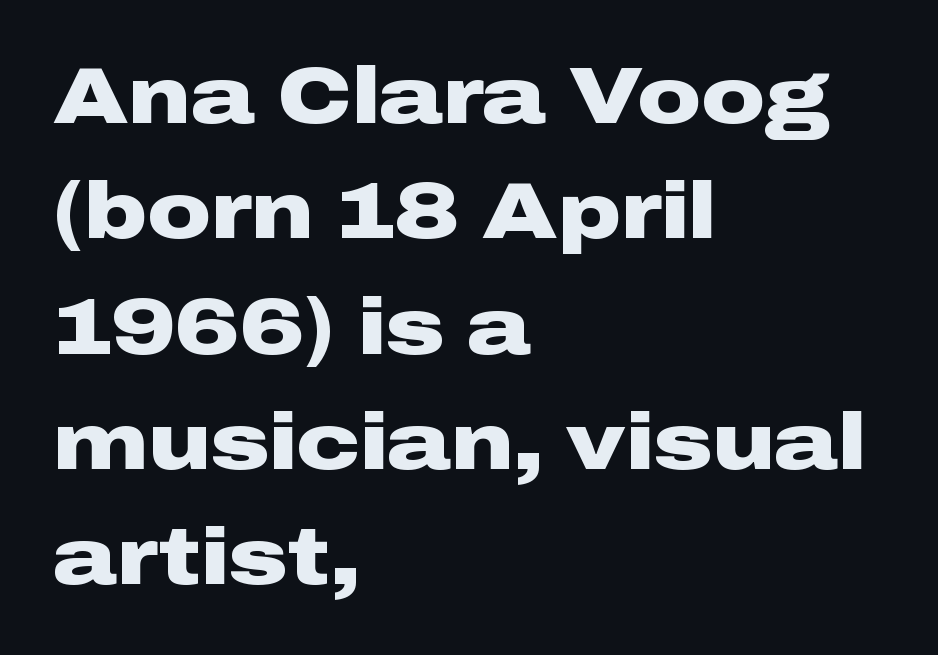
The image shows 79 px heavy, wide sans-serif type, upright; set left-aligned, normal line spacing (1.46x), normal letter spacing, not underlined; low stroke contrast and a medium x-height.
